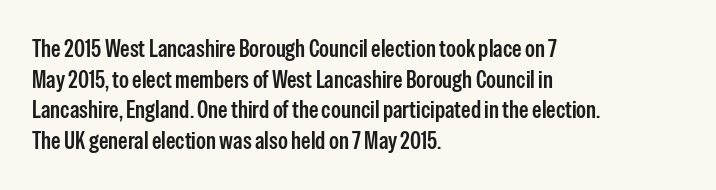
{"italic": "no", "underline": "no", "align": "left", "line_spacing": "normal", "line_spacing_ratio": 1.28, "letter_spacing": "normal", "letter_spacing_em": 0.0, "glyph_px": 24}
